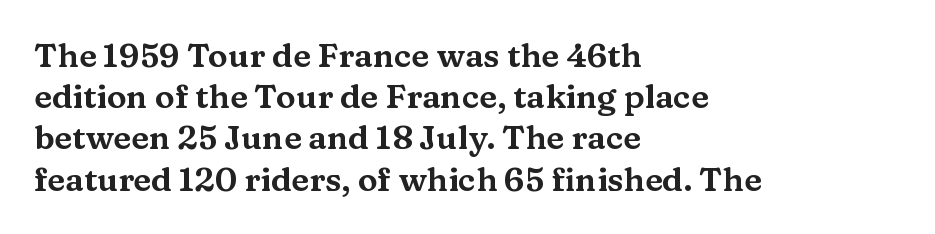
If you drew a ruler down the left edge, every line would touch it. Each row of text sits above clean, open space. Leading: standard. The designer went with a serif here, giving each stem small feet. Words appear dense and cohesive because spacing is normal. Character widths vary here, with narrow letters taking less room than wide ones.
